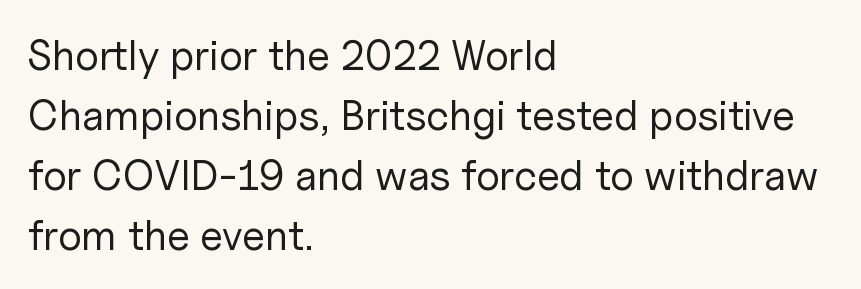
Q: Is the text bold? A: No.
Q: Is the text italic (slanted)? A: No, it is upright.
Q: Is the typeface a serif or a sans-serif typeface? A: Sans-serif.
Q: Is the text underlined? A: No.
Q: How is the paragraph aligned? A: Left-aligned.
Q: Is the spacing between letters normal or unusually wide? A: Normal.
Q: Is the spacing between lines tight, normal or loose? A: Normal.
Q: Width (condensed, normal, or wide)? A: Normal.
Q: Stroke contrast? A: Low.
Q: x-height? A: Medium.
Q: Monospaced? A: No.
